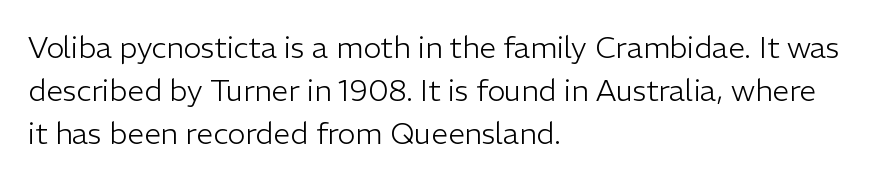
The image shows 30 px light sans-serif type, upright; set left-aligned, normal line spacing (1.44x), normal letter spacing, not underlined; low stroke contrast and a medium x-height.
